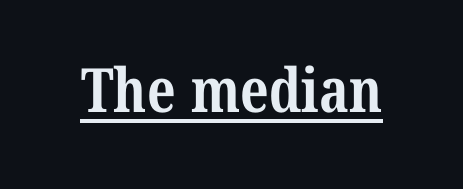
{"serif": "yes", "bold": "yes", "weight": "bold", "width": "condensed", "stroke_contrast": "medium", "x_height": "medium", "monospaced": "no", "underline": "yes", "letter_spacing": "normal", "letter_spacing_em": 0.0, "glyph_px": 61}
